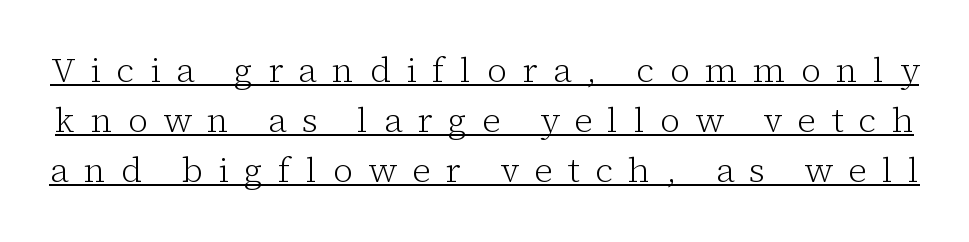
Q: Is the text bold? A: No.
Q: Is the text italic (slanted)? A: No, it is upright.
Q: Is the typeface a serif or a sans-serif typeface? A: Serif.
Q: Is the text underlined? A: Yes.
Q: Is the spacing between letters normal or unusually wide? A: Unusually wide.
Q: Is the spacing between lines tight, normal or loose? A: Normal.
Q: Width (condensed, normal, or wide)? A: Normal.
Q: Stroke contrast? A: Low.
Q: x-height? A: Medium.
Q: Monospaced? A: No.
